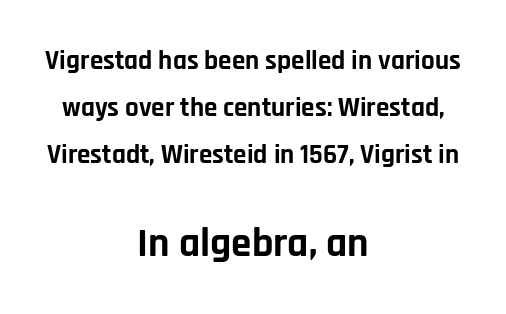
Top chunk: small. Bottom chunk: large. Does the weight exceed regular? Yes, all the way to bold. The letters sit at their default tracking, neither squeezed nor spread. When letters stand straight like this, we call the style roman or upright.
